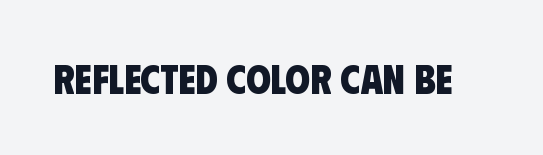
{"serif": "no", "bold": "yes", "weight": "heavy", "width": "condensed", "stroke_contrast": "low", "x_height": "large", "monospaced": "no", "underline": "no", "letter_spacing": "normal", "letter_spacing_em": 0.0, "glyph_px": 40}
